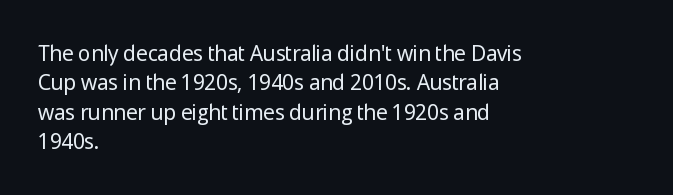
Q: Is the text bold? A: No.
Q: Is the text italic (slanted)? A: No, it is upright.
Q: Is the text underlined? A: No.
Q: How is the paragraph aligned? A: Left-aligned.
Q: Is the spacing between letters normal or unusually wide? A: Normal.
Q: Is the spacing between lines tight, normal or loose? A: Normal.
